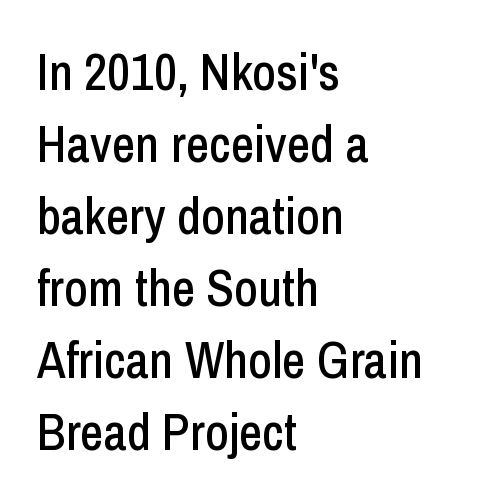
The image shows 51 px condensed sans-serif type, upright; set left-aligned, normal line spacing (1.41x), normal letter spacing, not underlined; low stroke contrast and a medium x-height.
